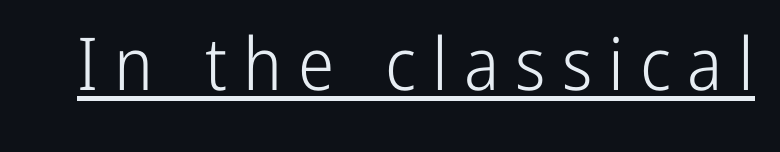
Q: Is the text bold? A: No.
Q: Is the text italic (slanted)? A: No, it is upright.
Q: Is the typeface a serif or a sans-serif typeface? A: Sans-serif.
Q: Is the text underlined? A: Yes.
Q: Is the spacing between letters normal or unusually wide? A: Unusually wide.
Q: Width (condensed, normal, or wide)? A: Condensed.
Q: Stroke contrast? A: Low.
Q: x-height? A: Medium.
Q: Monospaced? A: No.
